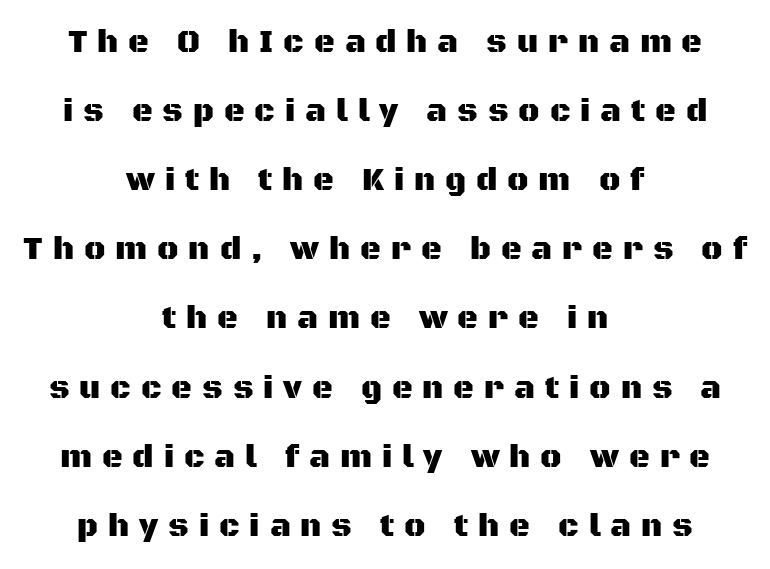
Notice the wide empty band between every row — that's loose leading. Here the designer chose a conventional face with non-uniform glyph widths. The typography opts for an upright posture over an oblique one. Layout note: lines centered. Letter spacing: wide. The space directly below the letters is spotless.
